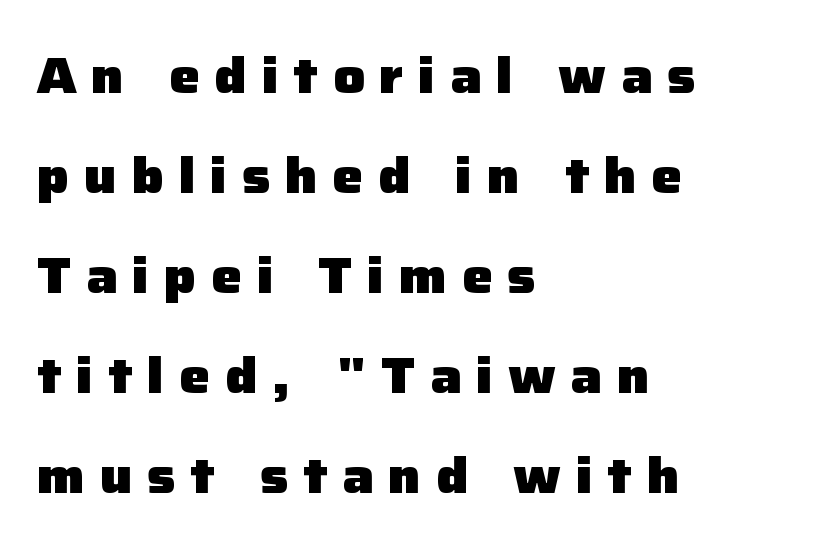
Q: Is the text bold? A: Yes.
Q: Is the text italic (slanted)? A: No, it is upright.
Q: Is the typeface a serif or a sans-serif typeface? A: Sans-serif.
Q: Is the text underlined? A: No.
Q: How is the paragraph aligned? A: Left-aligned.
Q: Is the spacing between letters normal or unusually wide? A: Unusually wide.
Q: Is the spacing between lines tight, normal or loose? A: Loose.
Q: Width (condensed, normal, or wide)? A: Normal.
Q: Stroke contrast? A: Low.
Q: x-height? A: Medium.
Q: Monospaced? A: No.
